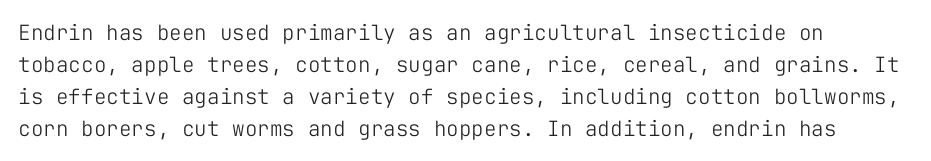
{"italic": "no", "bold": "no", "underline": "no", "line_spacing": "normal", "line_spacing_ratio": 1.52, "letter_spacing": "normal", "letter_spacing_em": 0.0, "glyph_px": 21}
